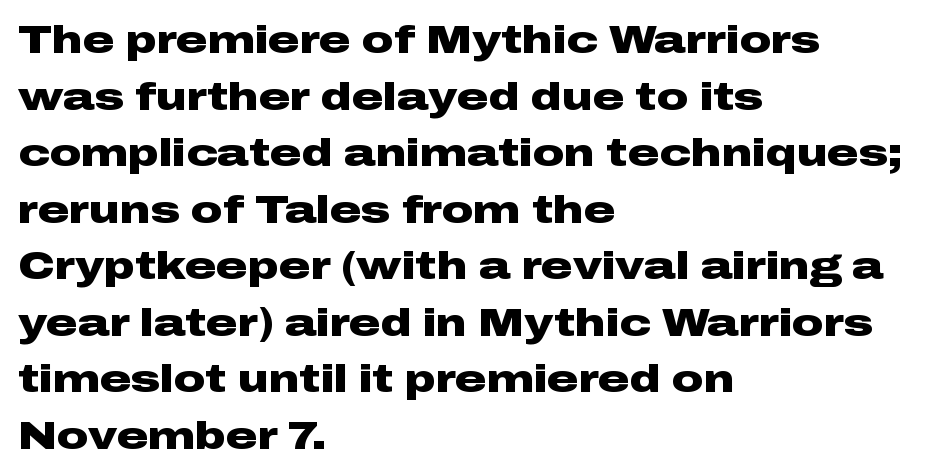
{"serif": "no", "italic": "no", "bold": "yes", "weight": "heavy", "width": "wide", "stroke_contrast": "low", "x_height": "medium", "monospaced": "no", "underline": "no", "align": "left", "line_spacing": "normal", "line_spacing_ratio": 1.45, "letter_spacing": "normal", "letter_spacing_em": 0.0, "glyph_px": 39}
